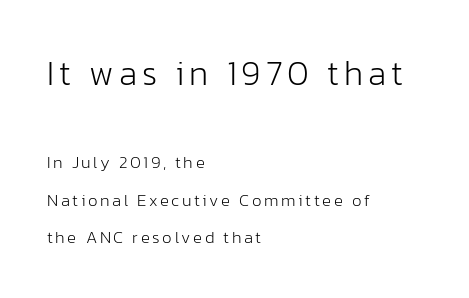
The image shows 34 px light sans-serif type, upright; set left-aligned, loose line spacing (2.21x), not underlined; the first (top) block is 2.0x larger; low stroke contrast and a medium x-height.
